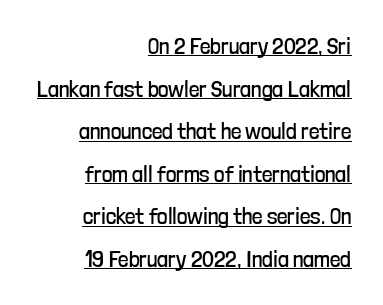
In designer terms, the underline attribute is active on this setting. The typeface has the unassuming heft of standard copy or less. The passage is arranged like a letterhead date or caption credit — flush right. Tall strokes in this sample are plumb rather than angled. Default kerning and tracking; the words read as compact shapes.
